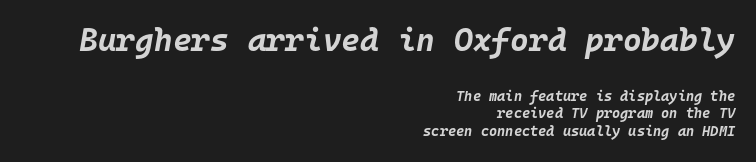
The image shows 32 px bold type, italic (leaning right), monospaced; set right-aligned, normal line spacing (1.28x), normal letter spacing, not underlined; the first (top) block is 2.29x larger; low stroke contrast and a large x-height.
